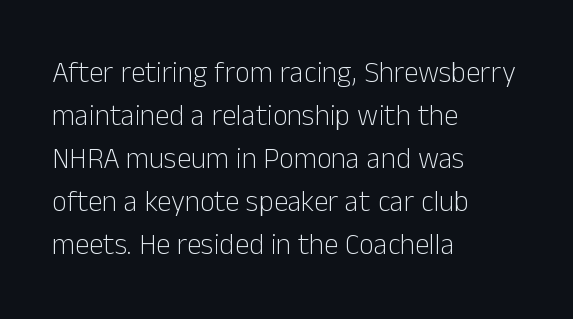
Observe the absence of serifs on each vertical stroke in this sample. Posture: straight, roman, zero tilt. Short and long lines alike share a common starting point at left. Letter spacing: default.
